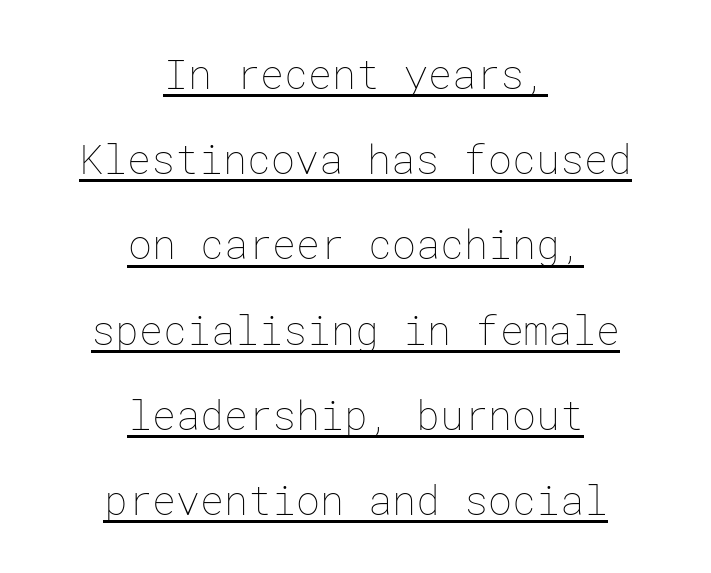
The image shows 40 px thin type, upright; set centered, loose line spacing (2.13x), normal letter spacing, underlined; low stroke contrast and a medium x-height.
